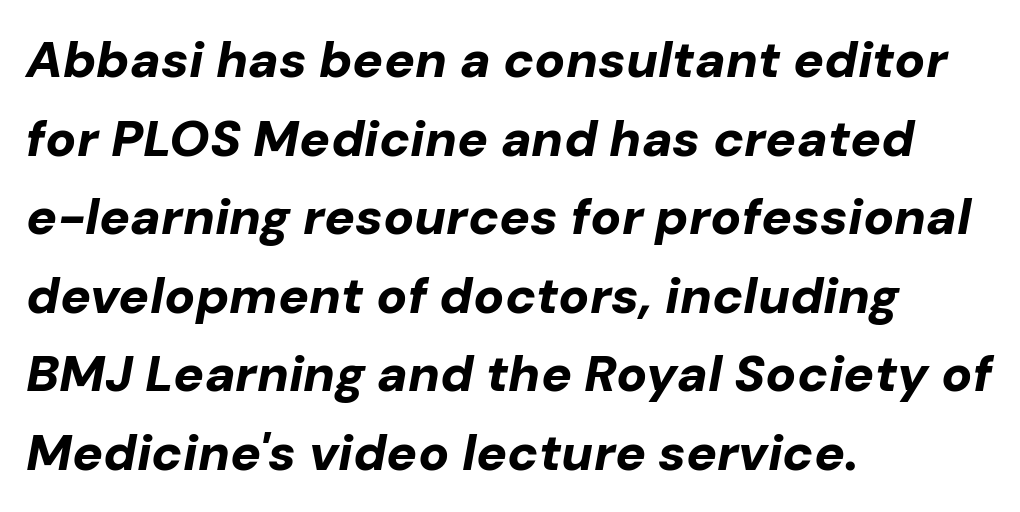
{"italic": "yes", "lean": "right", "slant_degrees": 10, "bold": "yes", "weight": "bold", "width": "normal", "stroke_contrast": "low", "x_height": "medium", "monospaced": "no", "underline": "no", "align": "left", "line_spacing": "normal", "line_spacing_ratio": 1.54, "letter_spacing": "normal", "letter_spacing_em": 0.0, "glyph_px": 51}
